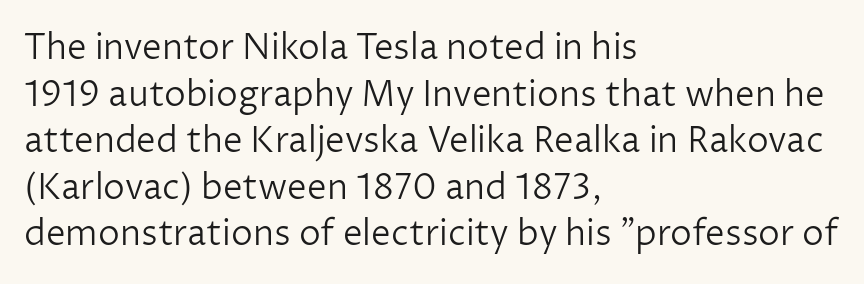
Q: Is the text bold? A: No.
Q: Is the text italic (slanted)? A: No, it is upright.
Q: Is the typeface a serif or a sans-serif typeface? A: Sans-serif.
Q: Is the text underlined? A: No.
Q: How is the paragraph aligned? A: Left-aligned.
Q: Is the spacing between letters normal or unusually wide? A: Normal.
Q: Is the spacing between lines tight, normal or loose? A: Normal.
Q: Width (condensed, normal, or wide)? A: Normal.
Q: Stroke contrast? A: Low.
Q: x-height? A: Medium.
Q: Monospaced? A: No.
